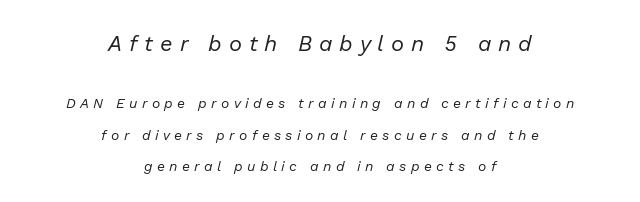
Q: Is the text bold? A: No.
Q: Is the text italic (slanted)? A: Yes, it leans right by about 13 degrees.
Q: Is the text underlined? A: No.
Q: How is the paragraph aligned? A: Centered.
Q: Is the spacing between letters normal or unusually wide? A: Unusually wide.
Q: Is the spacing between lines tight, normal or loose? A: Loose.
Q: Which block of text is set in a larger size, the first (top) or the second (bottom)? A: The first (top) one.
